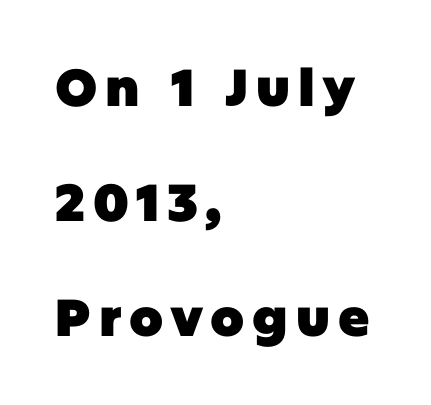
The image shows 52 px heavy sans-serif type, upright; set left-aligned, loose line spacing (2.21x), not underlined; low stroke contrast and a large x-height.
